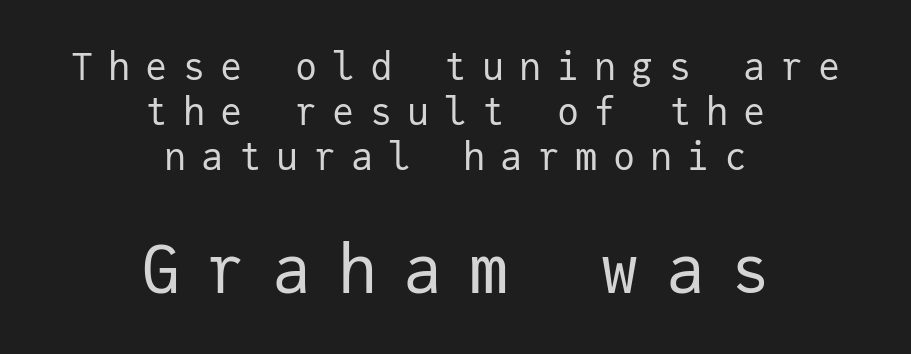
The typography opts for an upright posture over an oblique one. Nobody drew a line under any word here. Typeset on center — no edge is straight. Grotesque or geometric, the face here clearly has no serifs. Which of the two is more prominent by size? The second, at the bottom.
